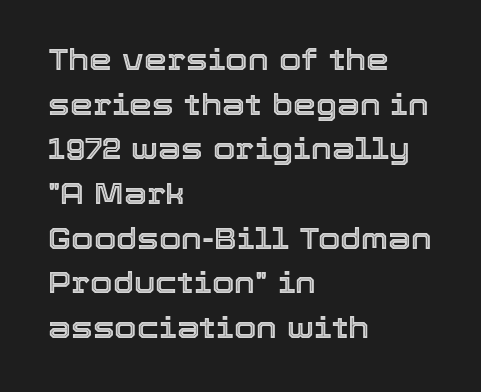
Q: Is the text italic (slanted)? A: No, it is upright.
Q: Is the text underlined? A: No.
Q: How is the paragraph aligned? A: Left-aligned.
Q: Is the spacing between letters normal or unusually wide? A: Normal.
Q: Is the spacing between lines tight, normal or loose? A: Normal.
Q: Width (condensed, normal, or wide)? A: Normal.
Q: x-height? A: Medium.
Q: Monospaced? A: No.
